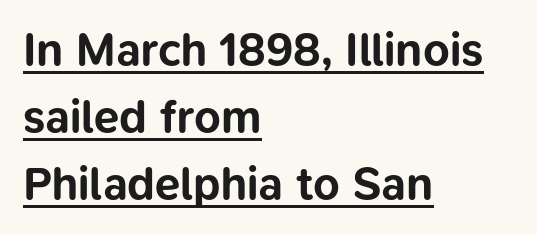
Think of a printed novel: that variable character pitch is what you see here. In terms of letterspacing, this is plain default setting. Posture: vertical. As a designer I'd log this as weight 700, bold. Decoration check: the copy is underlined.
